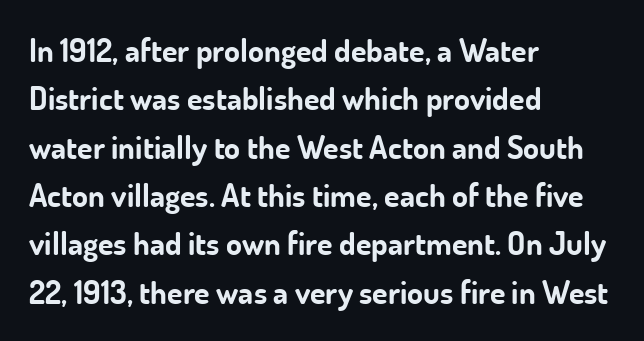
Q: Is the text bold? A: Yes.
Q: Is the text italic (slanted)? A: No, it is upright.
Q: Is the typeface a serif or a sans-serif typeface? A: Sans-serif.
Q: Is the text underlined? A: No.
Q: How is the paragraph aligned? A: Left-aligned.
Q: Is the spacing between letters normal or unusually wide? A: Normal.
Q: Is the spacing between lines tight, normal or loose? A: Normal.
Q: Width (condensed, normal, or wide)? A: Normal.
Q: Stroke contrast? A: Low.
Q: x-height? A: Small.
Q: Monospaced? A: No.
